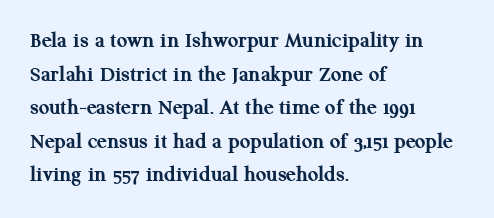
Each line starts at the same left margin while the right side varies. One glance says typical: line gaps are just what's usual. Nope, not italic — everything's standing straight. Plenty of ink on the page — the face is bold.
